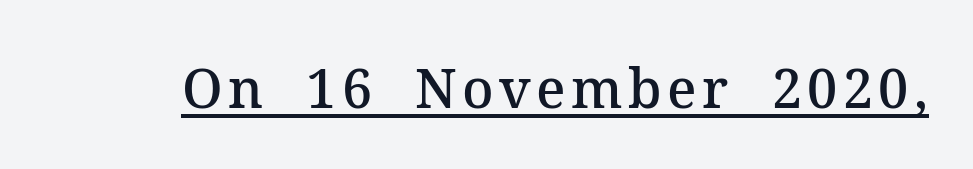
{"serif": "yes", "italic": "no", "bold": "semi", "weight": "semibold", "width": "normal", "stroke_contrast": "medium", "x_height": "medium", "monospaced": "no", "underline": "yes", "glyph_px": 54}
